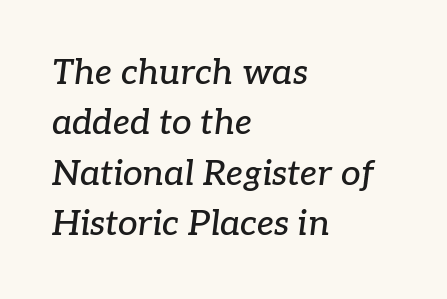
The image shows 35 px serif type, italic (leaning right); set left-aligned, normal line spacing (1.44x), normal letter spacing, not underlined; low stroke contrast and a medium x-height.
